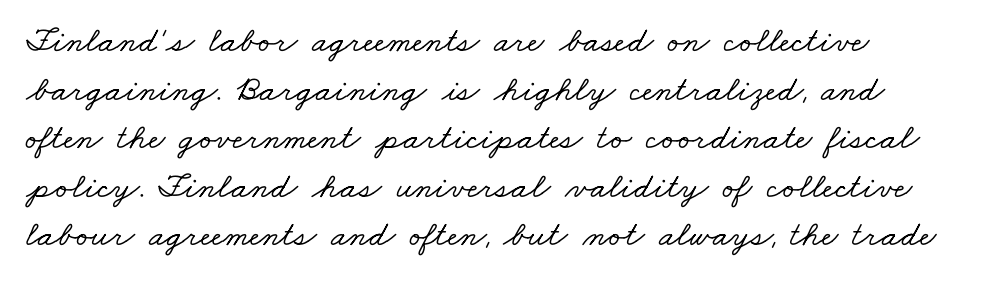
The image shows 36 px wide serif type; set left-aligned, normal line spacing (1.35x), normal letter spacing, not underlined; low stroke contrast and a small x-height.
